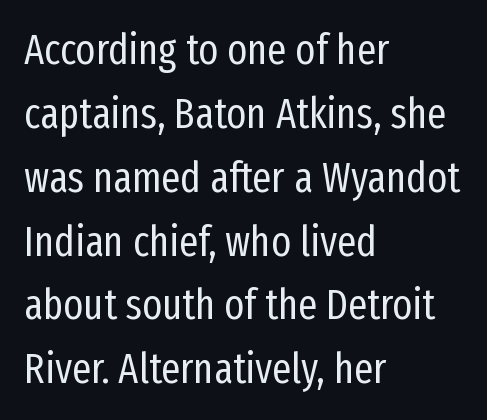
Q: Is the text bold? A: No.
Q: Is the text italic (slanted)? A: No, it is upright.
Q: Is the typeface a serif or a sans-serif typeface? A: Sans-serif.
Q: Is the text underlined? A: No.
Q: How is the paragraph aligned? A: Left-aligned.
Q: Is the spacing between letters normal or unusually wide? A: Normal.
Q: Is the spacing between lines tight, normal or loose? A: Normal.
Q: Width (condensed, normal, or wide)? A: Condensed.
Q: Stroke contrast? A: Low.
Q: x-height? A: Medium.
Q: Monospaced? A: No.
